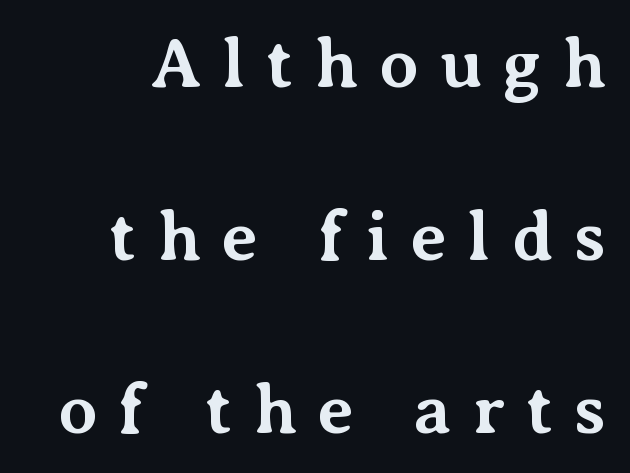
The passage shown is typed in a proportional face where columns would drift. Look at the bottom of the vertical strokes: they flare into serifs here. Strokes here are thick enough to call this a true bold. The block of text is sparse from top to bottom, with ample space between rows. Decoration check: the copy has no underline. You can tell it's not italic because the verticals are truly vertical.
